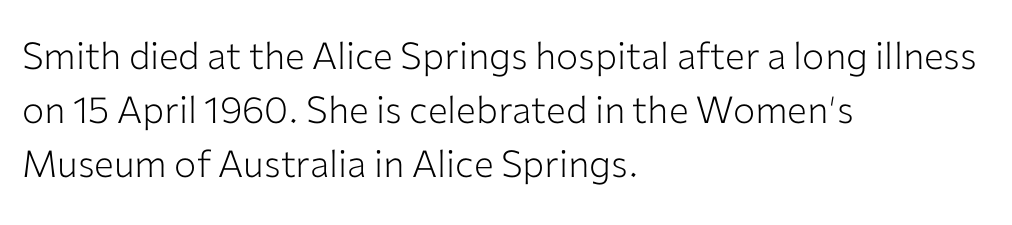
The image shows 37 px light sans-serif type, upright; set left-aligned, normal line spacing (1.46x), normal letter spacing, not underlined; low stroke contrast and a medium x-height.
